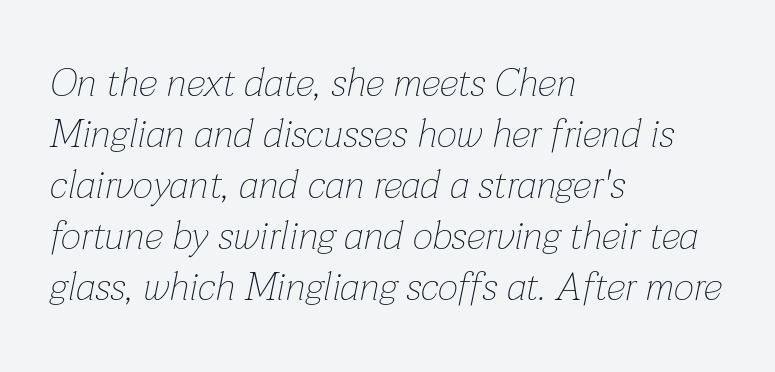
Q: Is the text bold? A: No.
Q: Is the text italic (slanted)? A: Yes, it leans right by about 12 degrees.
Q: Is the text underlined? A: No.
Q: How is the paragraph aligned? A: Left-aligned.
Q: Is the spacing between letters normal or unusually wide? A: Normal.
Q: Is the spacing between lines tight, normal or loose? A: Normal.
Q: Width (condensed, normal, or wide)? A: Normal.
Q: Stroke contrast? A: Low.
Q: x-height? A: Medium.
Q: Monospaced? A: No.
